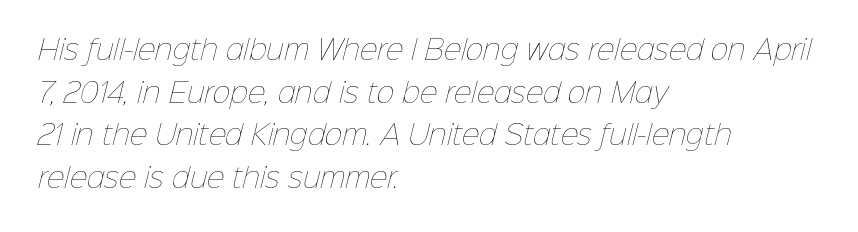
{"bold": "no", "underline": "no", "align": "left", "line_spacing": "normal", "line_spacing_ratio": 1.58, "letter_spacing": "normal", "letter_spacing_em": 0.0, "glyph_px": 27}
